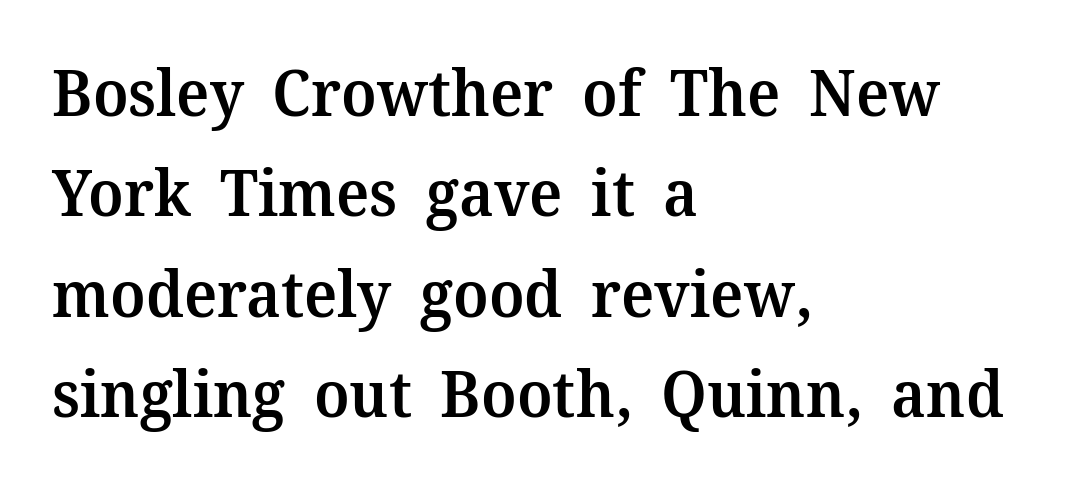
The image shows 64 px semibold serif type, upright; set left-aligned, normal line spacing (1.57x), normal letter spacing, not underlined; medium stroke contrast and a medium x-height.
